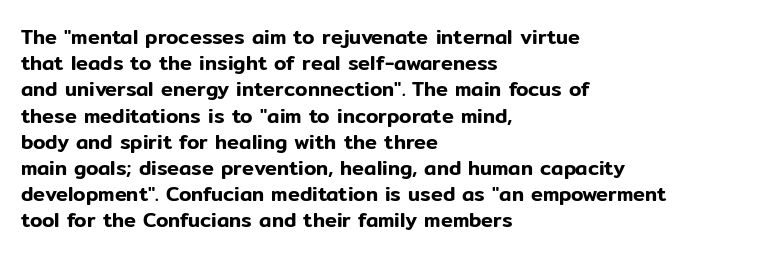
Q: Is the text italic (slanted)? A: No, it is upright.
Q: Is the text underlined? A: No.
Q: How is the paragraph aligned? A: Left-aligned.
Q: Is the spacing between letters normal or unusually wide? A: Normal.
Q: Is the spacing between lines tight, normal or loose? A: Normal.
